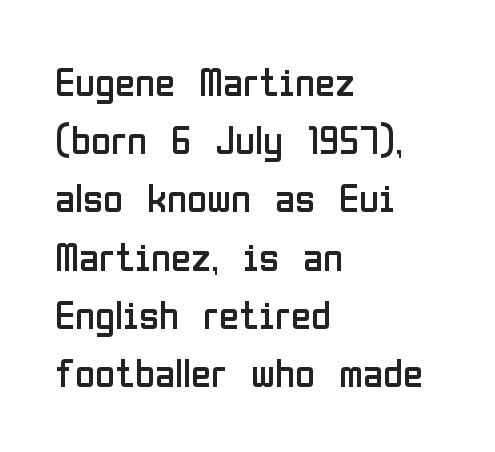
Compared with typical body copy, the letter spacing here is the same. Regarding serifs, this sample does without them. The typesetting does not lean heavy: it is not bold. The area under the type is left untouched. The rag falls on the right side of this text block. Think of a printed novel: that variable character pitch is what you see here.
